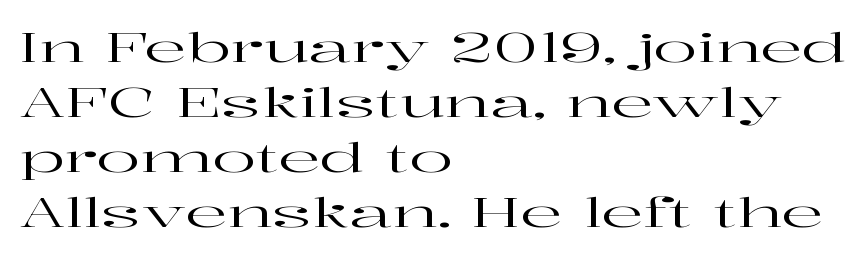
Q: Is the text italic (slanted)? A: No, it is upright.
Q: Is the typeface a serif or a sans-serif typeface? A: Serif.
Q: Is the text underlined? A: No.
Q: How is the paragraph aligned? A: Left-aligned.
Q: Is the spacing between letters normal or unusually wide? A: Normal.
Q: Is the spacing between lines tight, normal or loose? A: Normal.
Q: Width (condensed, normal, or wide)? A: Wide.
Q: Stroke contrast? A: High.
Q: x-height? A: Medium.
Q: Monospaced? A: No.
